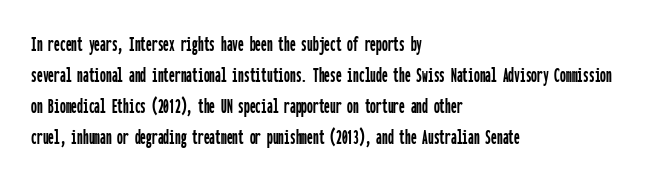
Q: Is the text italic (slanted)? A: No, it is upright.
Q: Is the text underlined? A: No.
Q: How is the paragraph aligned? A: Left-aligned.
Q: Is the spacing between letters normal or unusually wide? A: Normal.
Q: Is the spacing between lines tight, normal or loose? A: Normal.
